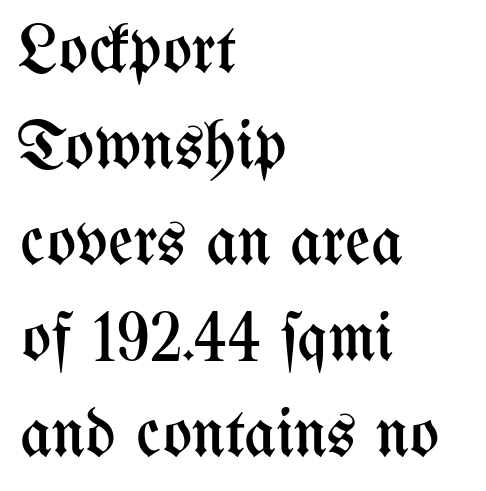
{"italic": "no", "bold": "no", "weight": "regular", "width": "condensed", "stroke_contrast": "medium", "x_height": "medium", "monospaced": "no", "underline": "no", "align": "left", "line_spacing": "normal", "line_spacing_ratio": 1.39, "letter_spacing": "normal", "letter_spacing_em": 0.0, "glyph_px": 69}
